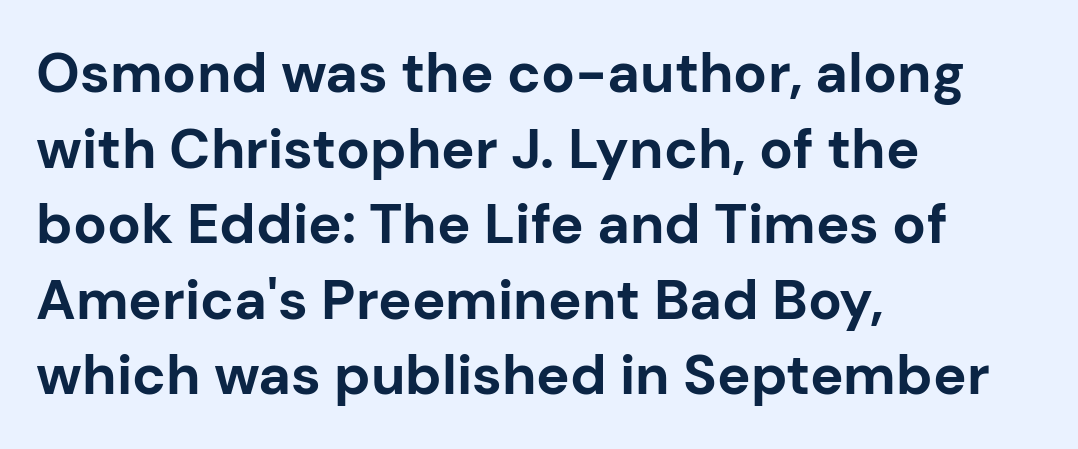
The image shows 56 px bold sans-serif type, upright; set left-aligned, normal line spacing (1.35x), normal letter spacing, not underlined; low stroke contrast and a medium x-height.
